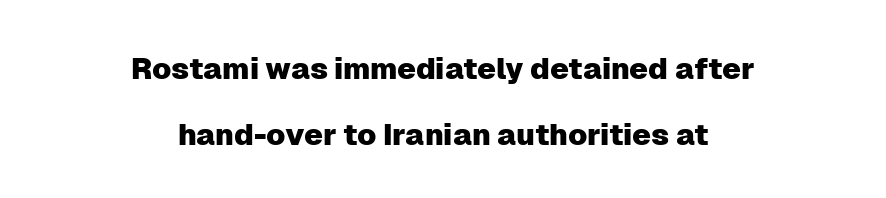
Q: Is the text italic (slanted)? A: No, it is upright.
Q: Is the typeface a serif or a sans-serif typeface? A: Sans-serif.
Q: Is the text underlined? A: No.
Q: How is the paragraph aligned? A: Centered.
Q: Is the spacing between letters normal or unusually wide? A: Normal.
Q: Is the spacing between lines tight, normal or loose? A: Loose.
Q: Width (condensed, normal, or wide)? A: Normal.
Q: Stroke contrast? A: Low.
Q: x-height? A: Medium.
Q: Monospaced? A: No.
